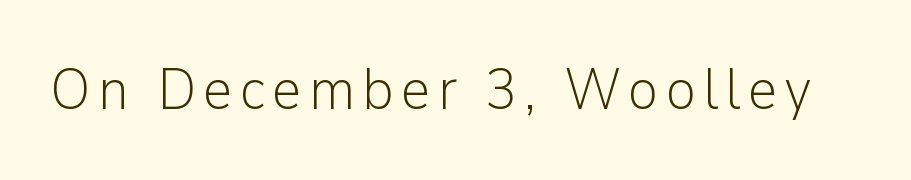
The letters carry no serifs — their stems end cleanly without finishing strokes. Letters have the restrained weight of plain body copy at most. Check the space under the baseline: it is left empty. Looks like regular typesetting: each glyph gets only the width it needs. The specimen reads as upright at a glance.
